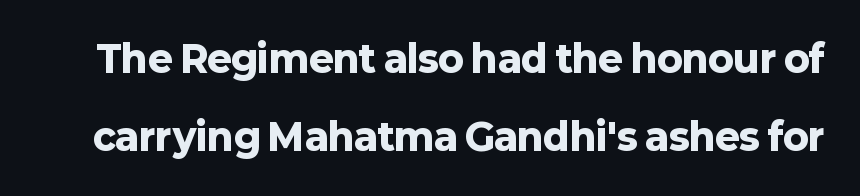
The image shows 37 px heavy sans-serif type, upright; set loose line spacing (2.12x), normal letter spacing, not underlined; low stroke contrast and a medium x-height.
